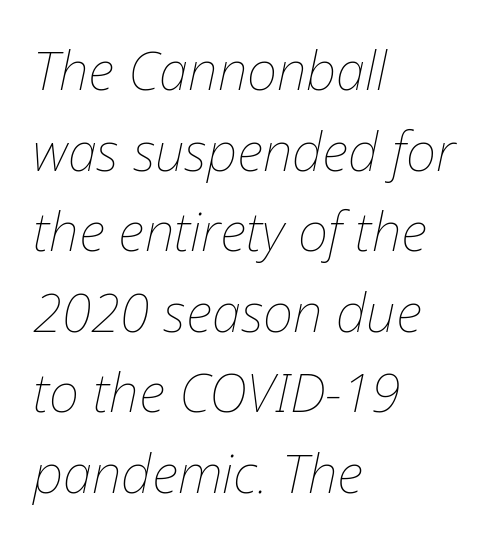
The image shows 53 px thin type, italic (leaning right); set left-aligned, normal line spacing (1.52x), normal letter spacing, not underlined; low stroke contrast and a medium x-height.
